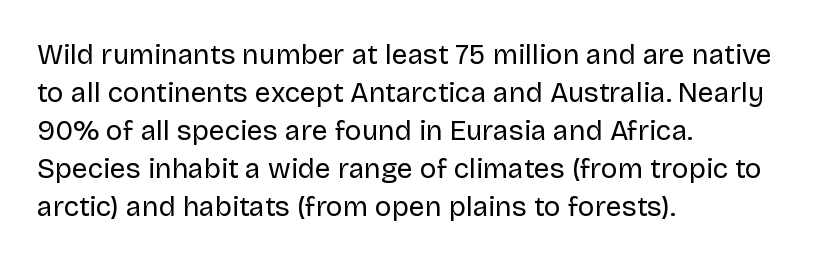
The block of text has a typical density, with ordinary space between rows. Weight: not bold — regular or lighter. The ragged edge is on the right, which tells us the setting is flush left. Think of a printed novel: that variable character pitch is what you see here. In terms of posture, this sample is upright. Rule under the text: the space is simply empty.
